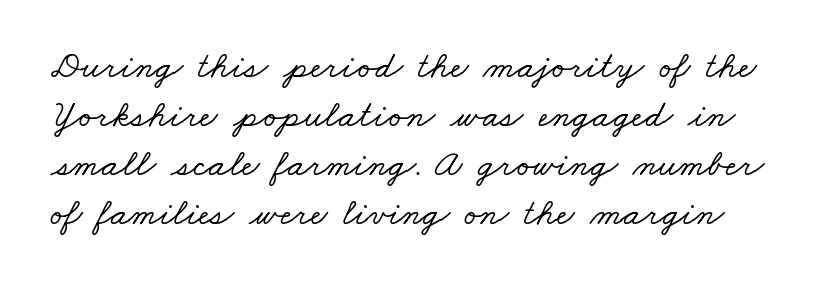
{"serif": "yes", "width": "wide", "stroke_contrast": "low", "x_height": "small", "monospaced": "no", "underline": "no", "line_spacing": "normal", "line_spacing_ratio": 1.29, "letter_spacing": "normal", "letter_spacing_em": 0.0, "glyph_px": 38}
